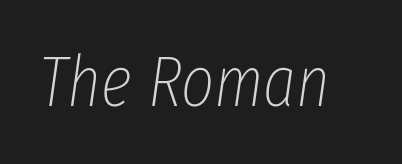
{"italic": "yes", "lean": "right", "slant_degrees": 8, "bold": "no", "weight": "thin", "width": "condensed", "stroke_contrast": "low", "x_height": "medium", "monospaced": "no", "underline": "no", "letter_spacing": "normal", "letter_spacing_em": 0.0, "glyph_px": 71}
